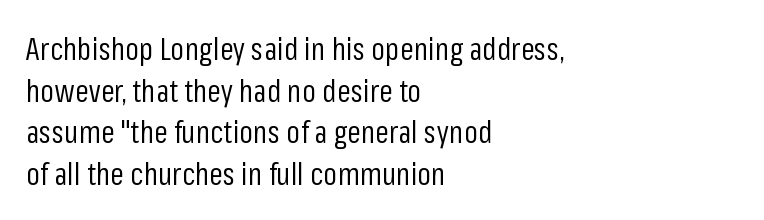
Only glyphs here, with clear space below each row. Nope, no serifs anywhere on these letters. Look at the tracking — it's just the regular setting, nothing added. The rendering uses a moderate line-height, typical for paragraphs.
